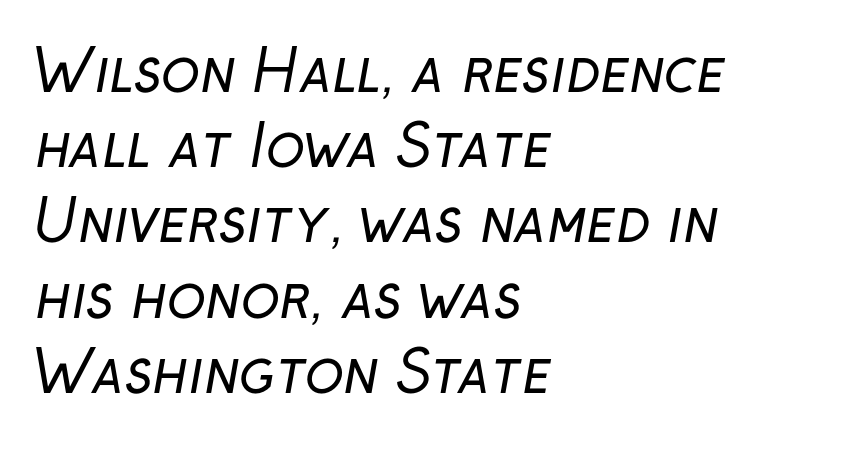
Q: Is the text bold? A: No.
Q: Is the typeface a serif or a sans-serif typeface? A: Sans-serif.
Q: Is the text underlined? A: No.
Q: How is the paragraph aligned? A: Left-aligned.
Q: Is the spacing between letters normal or unusually wide? A: Normal.
Q: Is the spacing between lines tight, normal or loose? A: Normal.
Q: Width (condensed, normal, or wide)? A: Normal.
Q: Stroke contrast? A: Low.
Q: x-height? A: Medium.
Q: Monospaced? A: No.
